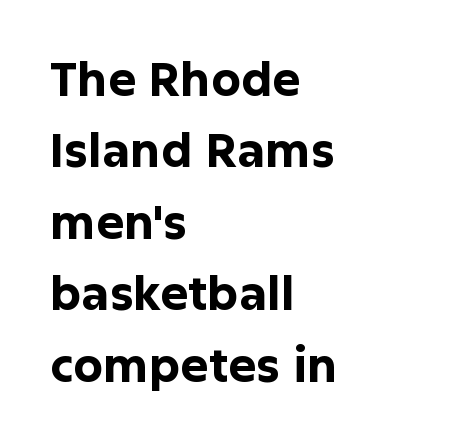
Proportional: the letters do not fall into vertical columns. I'd call this a sans setting — the letters go barefoot. Quick note: underline off. Notice how thick the strokes are: this is what a full bold looks like. Summary of vertical rhythm: regular, with standard interline spacing.
